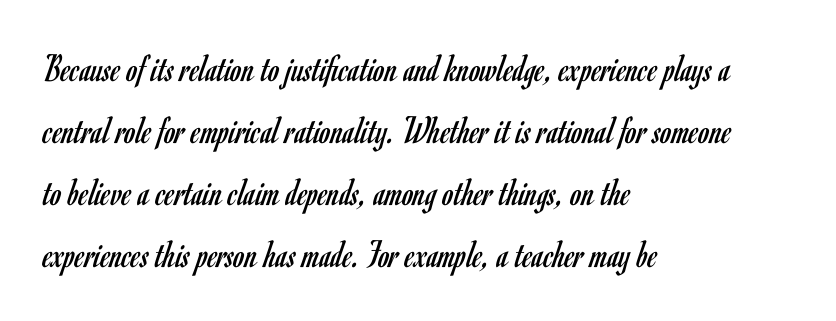
Q: Is the text bold? A: No.
Q: Is the text italic (slanted)? A: Yes.
Q: Is the typeface a serif or a sans-serif typeface? A: Sans-serif.
Q: Is the text underlined? A: No.
Q: How is the paragraph aligned? A: Left-aligned.
Q: Is the spacing between letters normal or unusually wide? A: Normal.
Q: Is the spacing between lines tight, normal or loose? A: Normal.
Q: Width (condensed, normal, or wide)? A: Condensed.
Q: Stroke contrast? A: Low.
Q: x-height? A: Small.
Q: Monospaced? A: No.
